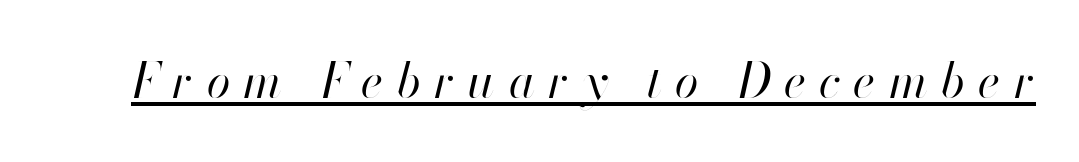
{"italic": "yes", "lean": "right", "slant_degrees": 13, "bold": "no", "weight": "regular", "width": "normal", "stroke_contrast": "high", "x_height": "small", "monospaced": "no", "underline": "yes", "letter_spacing": "wide", "letter_spacing_em": 0.28, "glyph_px": 48}
